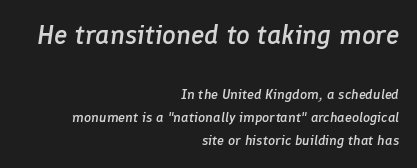
Q: Is the text bold? A: Semi-bold.
Q: Is the text italic (slanted)? A: Yes, it leans right by about 8 degrees.
Q: Is the text underlined? A: No.
Q: How is the paragraph aligned? A: Right-aligned.
Q: Is the spacing between letters normal or unusually wide? A: Normal.
Q: Is the spacing between lines tight, normal or loose? A: Normal.
Q: Which block of text is set in a larger size, the first (top) or the second (bottom)? A: The first (top) one.
